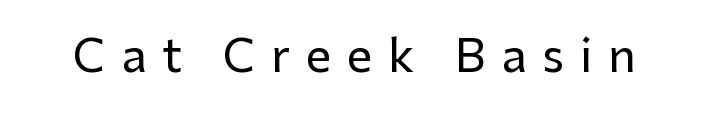
The image shows 45 px sans-serif type, upright; set unusually wide letter spacing (+0.35 em), not underlined; low stroke contrast and a medium x-height.
